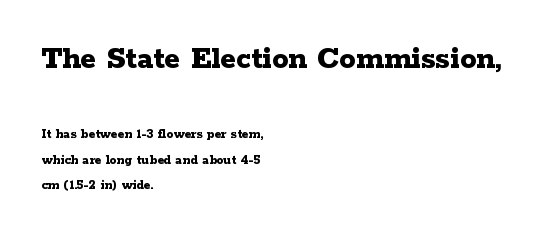
Anything drawn beneath the words? Only blank space. Layout note: lines flush left. Ordinary non-slanted type is in use. The letters advance in unequal steps, a hallmark of proportional type. A typesetter would label this face a serif. Weight: bold.
